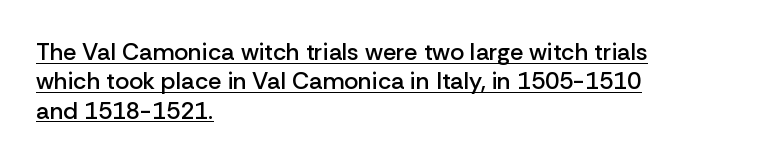
{"italic": "no", "bold": "semi", "underline": "yes", "align": "left", "line_spacing_ratio": 1.22, "letter_spacing": "normal", "letter_spacing_em": 0.0, "glyph_px": 24}
